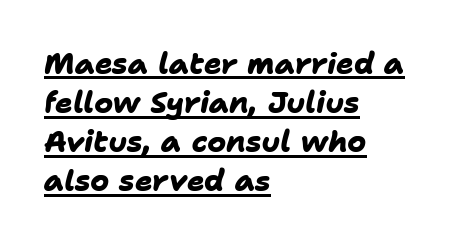
The image shows 29 px heavy sans-serif type; set left-aligned, normal line spacing (1.35x), normal letter spacing, underlined; low stroke contrast and a medium x-height.
